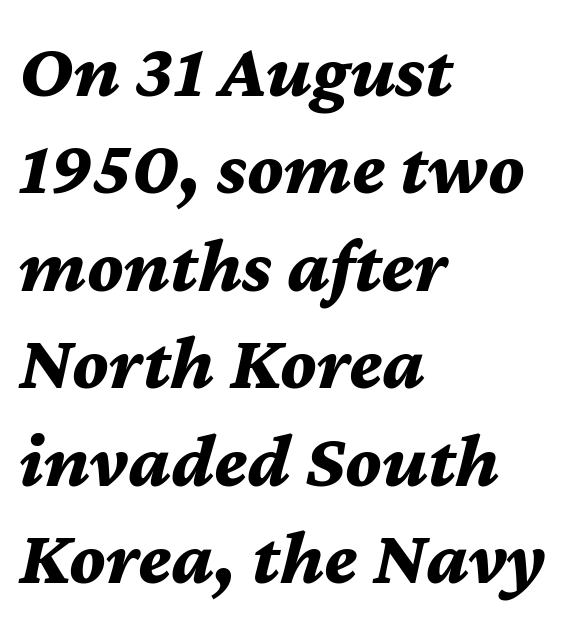
Q: Is the text bold? A: Yes.
Q: Is the text italic (slanted)? A: Yes, it leans right by about 12 degrees.
Q: Is the text underlined? A: No.
Q: How is the paragraph aligned? A: Left-aligned.
Q: Is the spacing between letters normal or unusually wide? A: Normal.
Q: Is the spacing between lines tight, normal or loose? A: Normal.
Q: Width (condensed, normal, or wide)? A: Normal.
Q: Stroke contrast? A: Medium.
Q: x-height? A: Medium.
Q: Monospaced? A: No.
